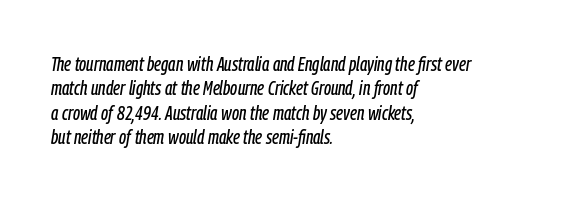
{"italic": "yes", "lean": "right", "slant_degrees": 9, "underline": "no", "align": "left", "line_spacing_ratio": 1.22, "letter_spacing": "normal", "letter_spacing_em": 0.0, "glyph_px": 20}
